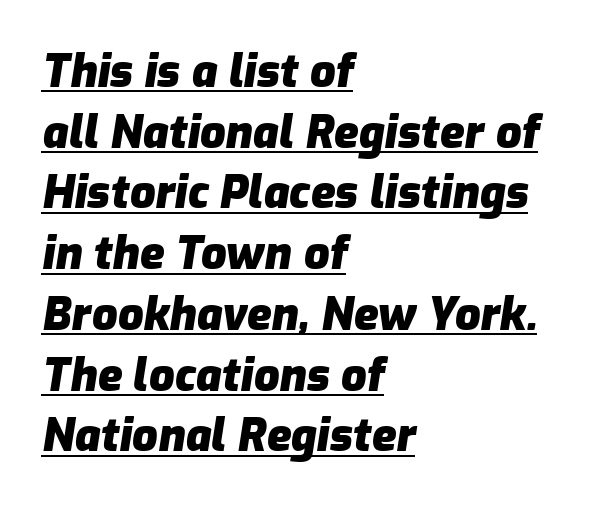
The image shows 45 px heavy type, italic (leaning right); set left-aligned, normal line spacing (1.35x), normal letter spacing, underlined; low stroke contrast and a medium x-height.
